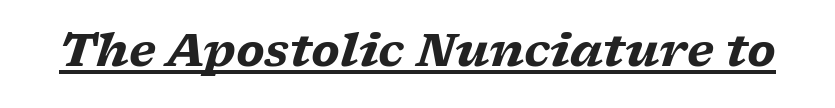
Q: Is the text bold? A: Yes.
Q: Is the text italic (slanted)? A: Yes, it leans right by about 17 degrees.
Q: Is the typeface a serif or a sans-serif typeface? A: Serif.
Q: Is the text underlined? A: Yes.
Q: Is the spacing between letters normal or unusually wide? A: Normal.
Q: Width (condensed, normal, or wide)? A: Wide.
Q: Stroke contrast? A: Low.
Q: x-height? A: Medium.
Q: Monospaced? A: No.
